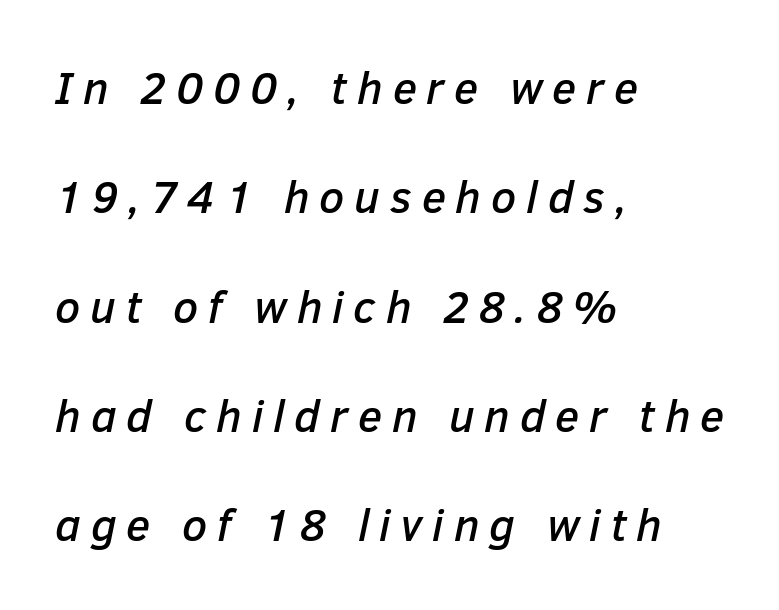
{"italic": "yes", "lean": "right", "slant_degrees": 12, "width": "normal", "stroke_contrast": "low", "x_height": "medium", "monospaced": "no", "underline": "no", "align": "left", "line_spacing": "loose", "line_spacing_ratio": 2.43, "letter_spacing": "wide", "letter_spacing_em": 0.22, "glyph_px": 45}
